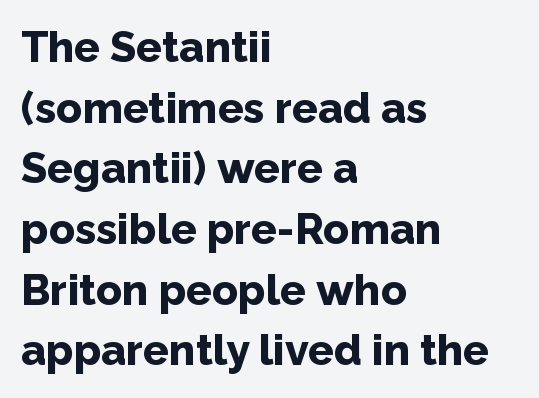
{"serif": "no", "italic": "no", "bold": "yes", "weight": "bold", "width": "normal", "stroke_contrast": "low", "x_height": "medium", "monospaced": "no", "underline": "no", "align": "left", "line_spacing": "normal", "line_spacing_ratio": 1.41, "letter_spacing": "normal", "letter_spacing_em": 0.0, "glyph_px": 43}
